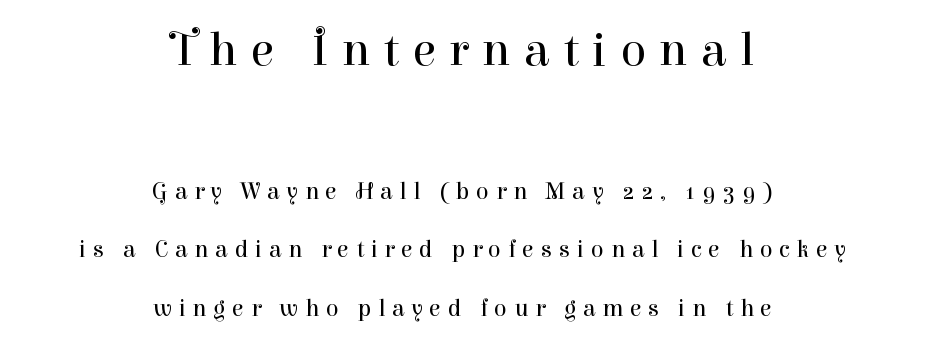
The characters are drawn with everyday or finer stroke widths. The rendering uses natural spacing where letterforms have individual widths. Size contrast runs from large at the top to small at the bottom. Rows of type keep a wide berth in the vertical direction. Decoration check: the copy has no underline. Observe the wide spacing: letters keep a clear distance from each other.
